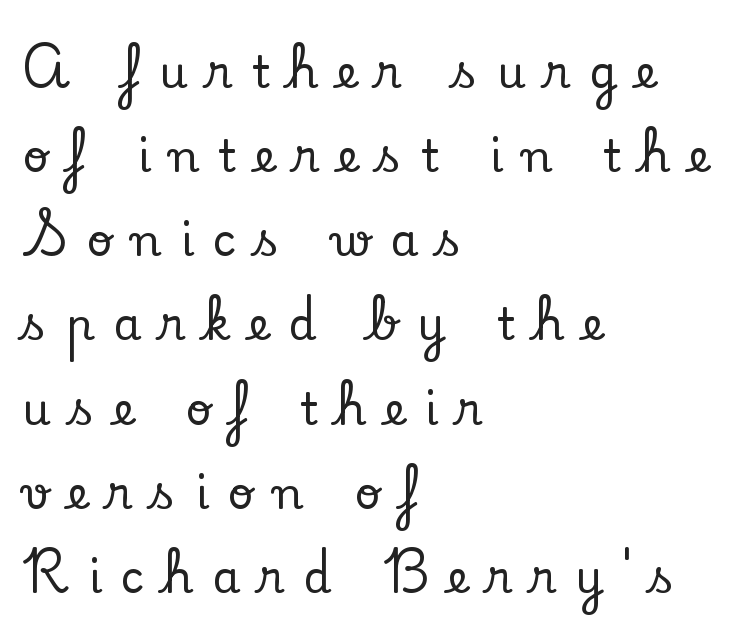
I'd call this a serif setting — the letters wear small feet. Any mark beneath the type? The region is blank. Posture: straight, roman, zero tilt. Caption: multi-line text, flush left, ragged right. Compared with typical body copy, the letter spacing here is much looser.
